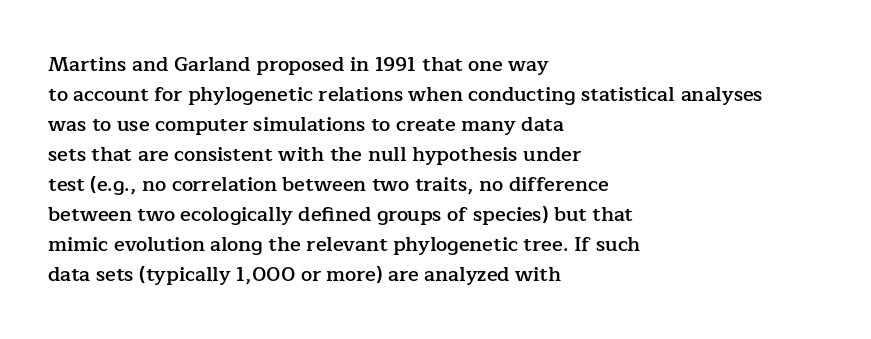
Q: Is the text bold? A: Semi-bold.
Q: Is the text italic (slanted)? A: No, it is upright.
Q: Is the text underlined? A: No.
Q: How is the paragraph aligned? A: Left-aligned.
Q: Is the spacing between letters normal or unusually wide? A: Normal.
Q: Is the spacing between lines tight, normal or loose? A: Normal.
